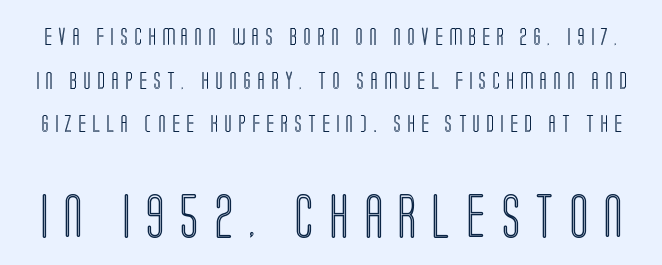
The image shows 44 px condensed type, upright; set loose line spacing (2.42x), unusually wide letter spacing (+0.35 em), not underlined; the second (bottom) block is 2.44x larger; a large x-height.
